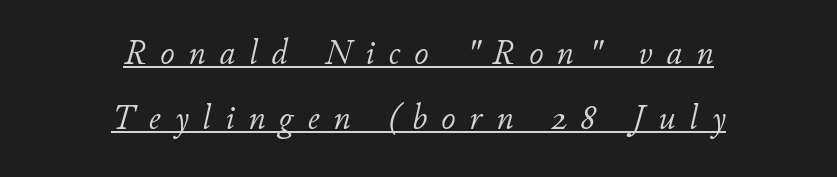
Has an underline been added? It has. The typeface has the unassuming heft of standard copy or less. Style check: oblique. In terms of letterspacing, this is a distinctly airy, spread setting. A typesetter would call this proportional, since set widths differ per character.
